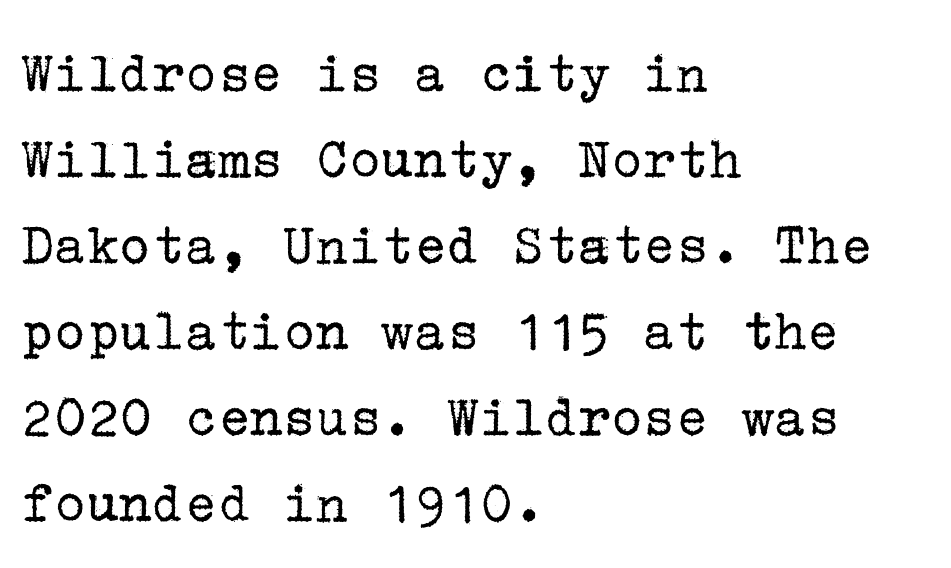
No word sits above an underline. You can tell it's not italic because the verticals are truly vertical. The designer left line spacing at the default. Weight class: somewhere from thin through regular. Each line starts at the same left margin while the right side varies. A serif font was chosen for this passage.
